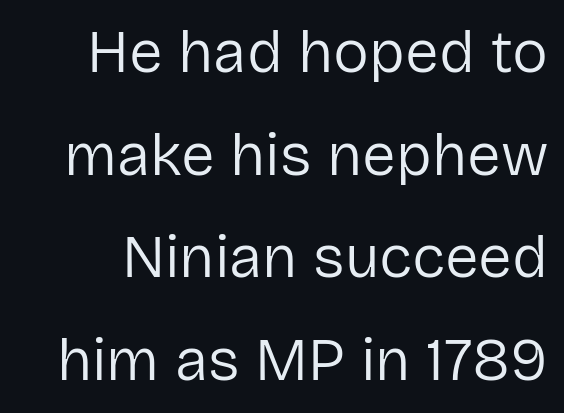
Q: Is the text bold? A: No.
Q: Is the text italic (slanted)? A: No, it is upright.
Q: Is the typeface a serif or a sans-serif typeface? A: Sans-serif.
Q: Is the text underlined? A: No.
Q: Is the spacing between letters normal or unusually wide? A: Normal.
Q: Width (condensed, normal, or wide)? A: Normal.
Q: Stroke contrast? A: Low.
Q: x-height? A: Medium.
Q: Monospaced? A: No.
